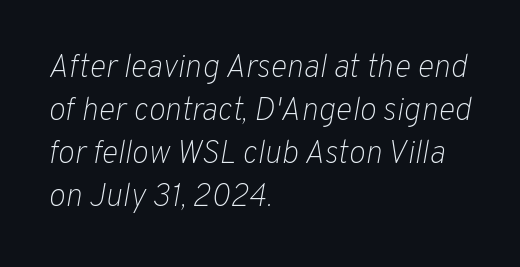
Glyph-to-glyph distance matches everyday printed text. Interline gaps are of average width in this sample. The passage is arranged the way most books set body copy — flush left. Italic: yes, the glyphs are oblique. This sample has the flowing, uneven cadence of proportional lettering.
